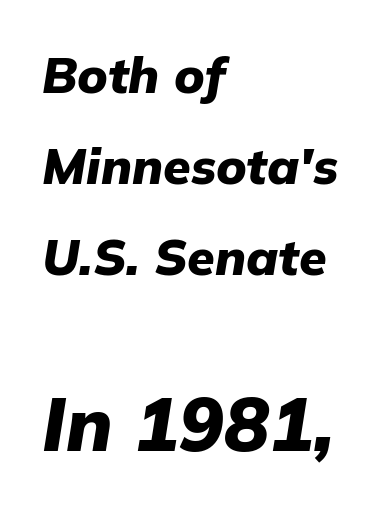
{"italic": "yes", "lean": "right", "slant_degrees": 9, "bold": "yes", "weight": "heavy", "width": "normal", "stroke_contrast": "low", "x_height": "medium", "monospaced": "no", "underline": "no", "align": "left", "line_spacing_ratio": 1.82, "letter_spacing": "normal", "letter_spacing_em": 0.0, "larger_block": "second", "size_ratio": 1.5, "glyph_px": 75}
